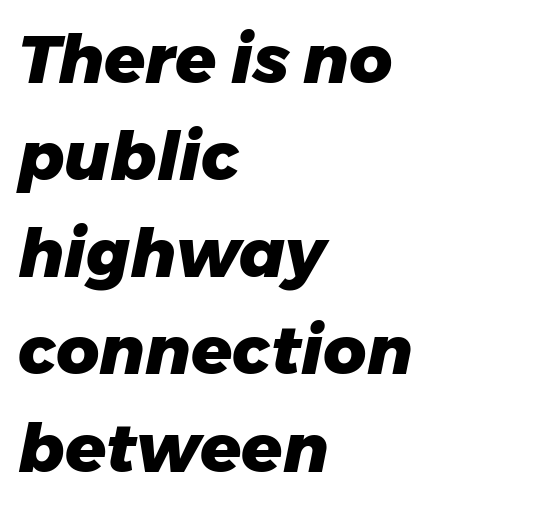
Words appear dense and cohesive because spacing is normal. The zone under the glyphs is completely vacant. Line beginnings align vertically; line endings do not. Its strokes are broad and dark, the hallmark of bold type. The typography opts for an oblique posture over an upright one. Think of a printed novel: that variable character pitch is what you see here.
